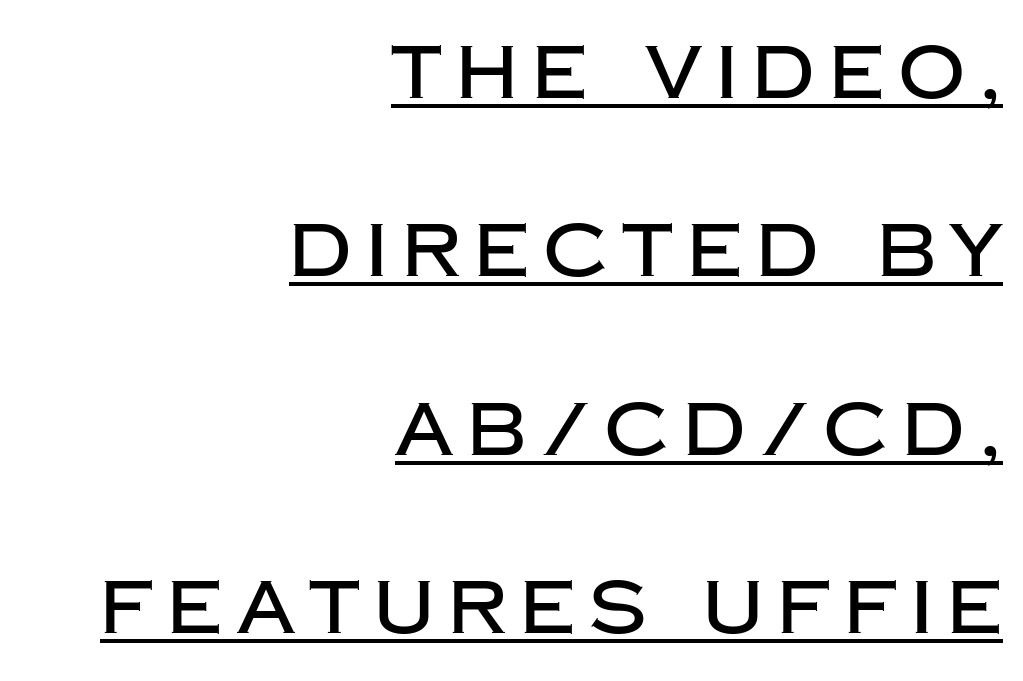
Q: Is the text italic (slanted)? A: No, it is upright.
Q: Is the typeface a serif or a sans-serif typeface? A: Sans-serif.
Q: Is the text underlined? A: Yes.
Q: How is the paragraph aligned? A: Right-aligned.
Q: Is the spacing between lines tight, normal or loose? A: Loose.
Q: Width (condensed, normal, or wide)? A: Normal.
Q: Stroke contrast? A: Low.
Q: x-height? A: Large.
Q: Monospaced? A: No.
